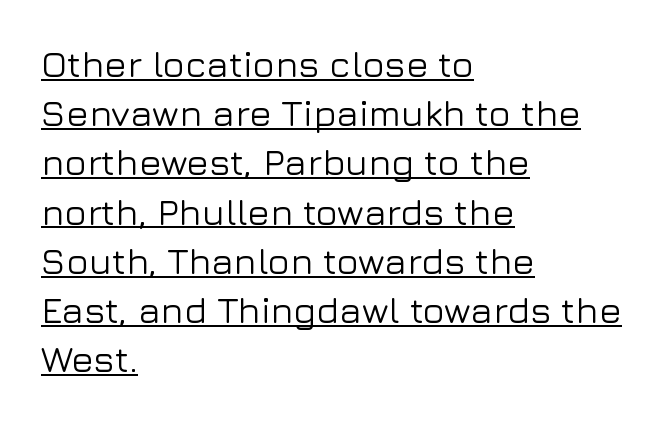
The image shows 37 px sans-serif type, upright; set left-aligned, normal line spacing (1.33x), normal letter spacing, underlined; low stroke contrast and a medium x-height.
